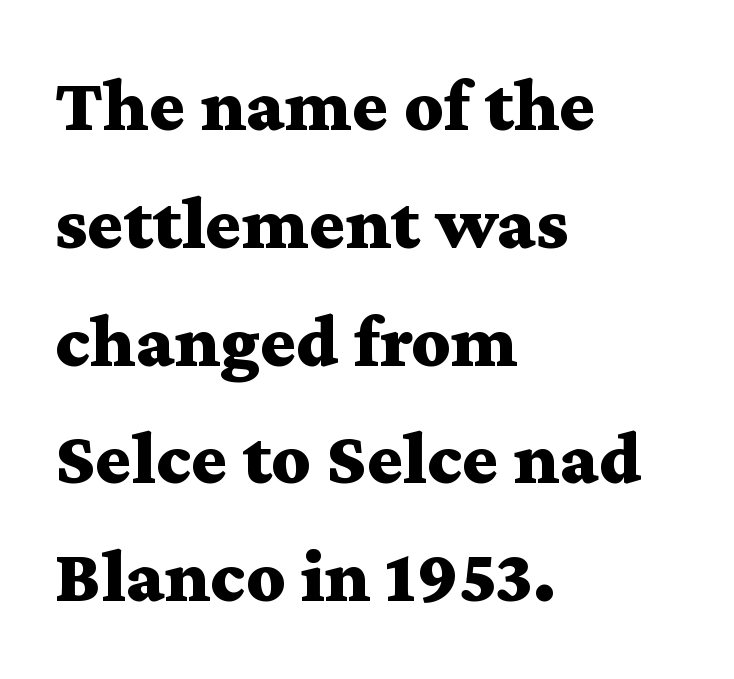
Q: Is the text bold? A: Yes.
Q: Is the text italic (slanted)? A: No, it is upright.
Q: Is the typeface a serif or a sans-serif typeface? A: Serif.
Q: Is the text underlined? A: No.
Q: How is the paragraph aligned? A: Left-aligned.
Q: Is the spacing between letters normal or unusually wide? A: Normal.
Q: Is the spacing between lines tight, normal or loose? A: Normal.
Q: Width (condensed, normal, or wide)? A: Wide.
Q: Stroke contrast? A: Medium.
Q: x-height? A: Medium.
Q: Monospaced? A: No.
